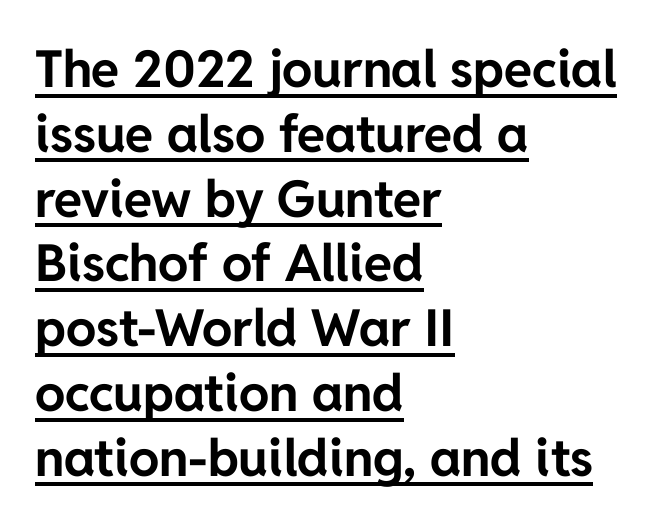
The rendering shows plain stroke endings on the letterforms — a sans-serif design. These lines are rendered in a variable-pitch font. The passage shown is underscored from start to finish. A normal amount of white space separates one row of letters from the next. The passage shown has conventional tracking throughout. As a designer I'd log this as weight 700, bold.
